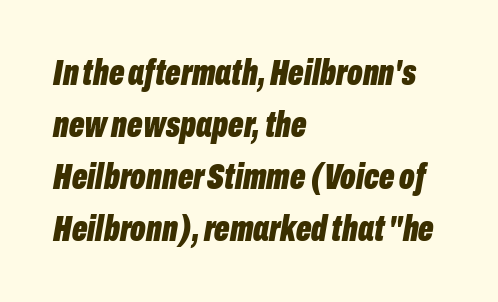
The image shows 36 px bold, condensed type, italic (leaning right); set left-aligned, normal line spacing (1.44x), normal letter spacing, not underlined; low stroke contrast and a medium x-height.
